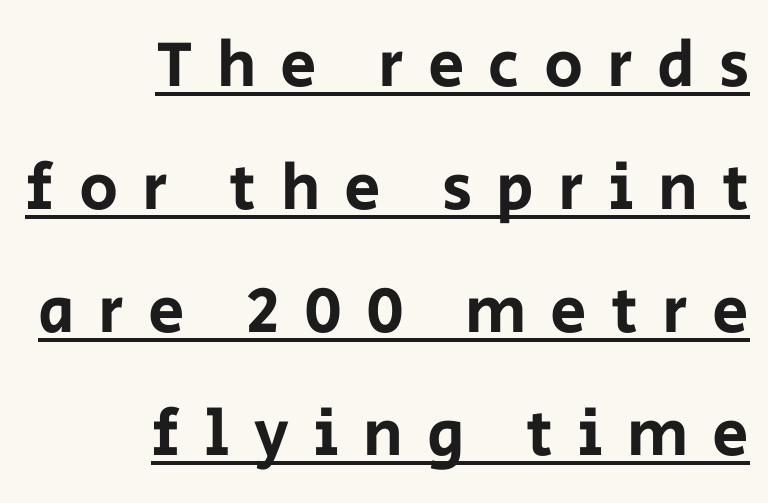
Q: Is the text italic (slanted)? A: No, it is upright.
Q: Is the typeface a serif or a sans-serif typeface? A: Sans-serif.
Q: Is the text underlined? A: Yes.
Q: How is the paragraph aligned? A: Right-aligned.
Q: Is the spacing between letters normal or unusually wide? A: Unusually wide.
Q: Width (condensed, normal, or wide)? A: Normal.
Q: Stroke contrast? A: Low.
Q: x-height? A: Large.
Q: Monospaced? A: No.
